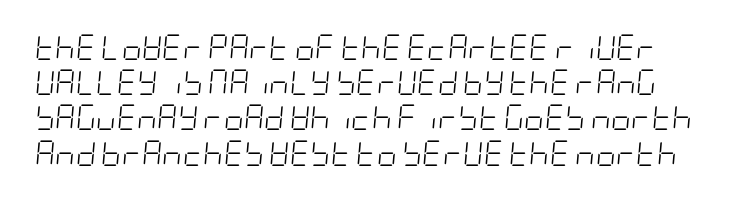
{"italic": "yes", "lean": "right", "slant_degrees": 5, "bold": "no", "underline": "no", "line_spacing": "normal", "line_spacing_ratio": 1.41, "letter_spacing": "normal", "letter_spacing_em": 0.0, "glyph_px": 25}
